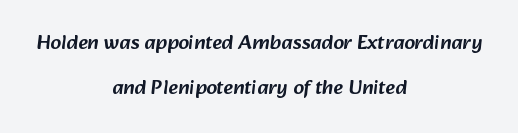
The image shows 21 px text type; set centered, loose line spacing (2.14x), normal letter spacing, not underlined.
